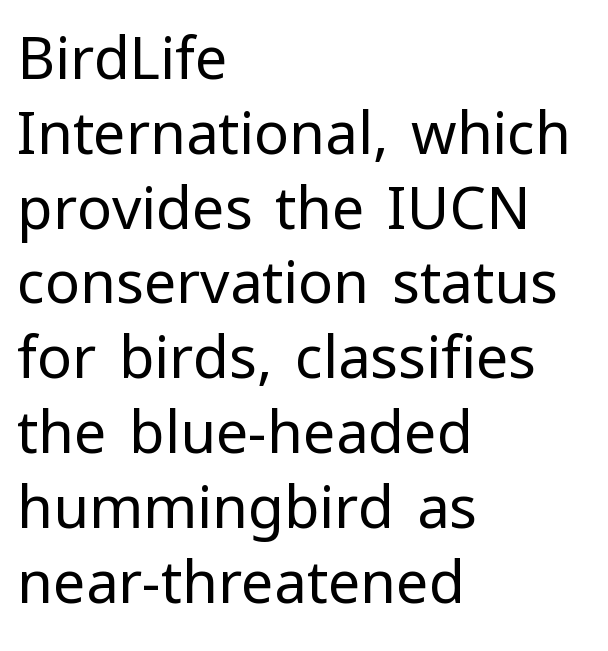
Q: Is the text bold? A: No.
Q: Is the text italic (slanted)? A: No, it is upright.
Q: Is the typeface a serif or a sans-serif typeface? A: Sans-serif.
Q: Is the text underlined? A: No.
Q: How is the paragraph aligned? A: Left-aligned.
Q: Is the spacing between letters normal or unusually wide? A: Normal.
Q: Is the spacing between lines tight, normal or loose? A: Normal.
Q: Width (condensed, normal, or wide)? A: Normal.
Q: Stroke contrast? A: Low.
Q: x-height? A: Medium.
Q: Monospaced? A: No.
